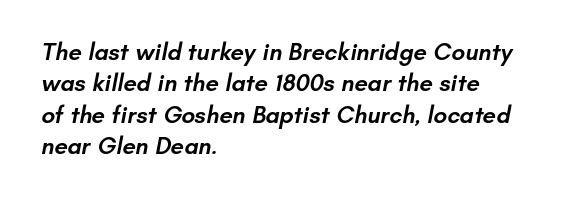
{"bold": "semi", "underline": "no", "align": "left", "line_spacing": "normal", "line_spacing_ratio": 1.31, "letter_spacing": "normal", "letter_spacing_em": 0.0, "glyph_px": 24}
